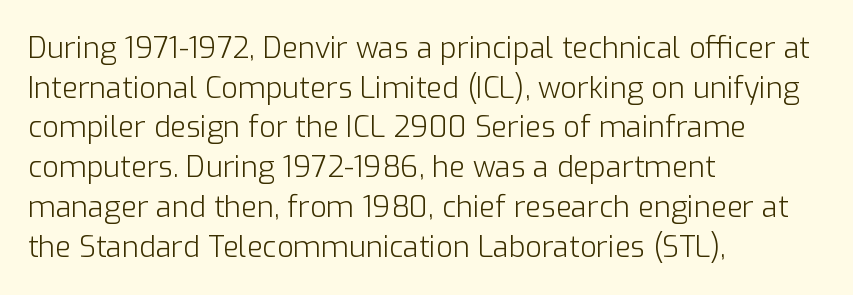
The image shows 29 px light sans-serif type, upright; set left-aligned, normal line spacing (1.37x), normal letter spacing, not underlined; low stroke contrast and a medium x-height.
